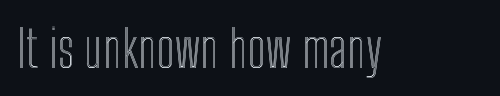
A roman cut, with each character standing at attention. Plain, unruled lines of type. These lines are rendered in a variable-pitch font. Tracking value appears to be zero — textbook default spacing.
